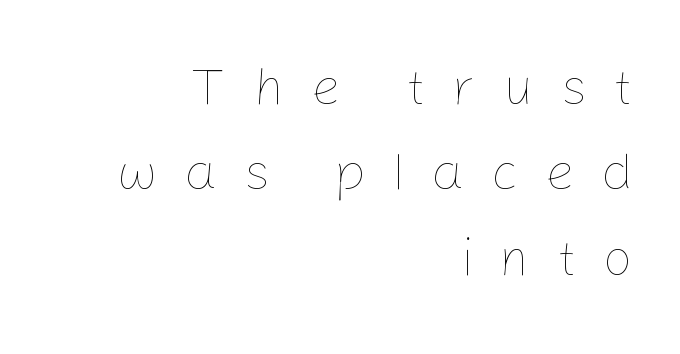
Honestly, the row spacing looks completely unremarkable. The text block is weighted toward the right margin, trailing off unevenly leftward. You could not count columns in this text — the font is proportionally spaced. Stems here are at most as thick as an everyday book face.
